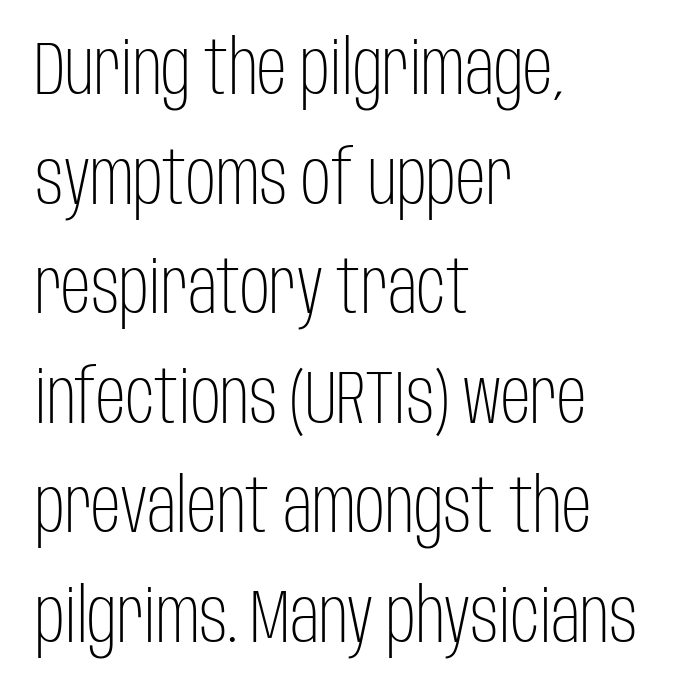
The image shows 74 px light, condensed sans-serif type, upright; set left-aligned, normal line spacing (1.48x), normal letter spacing, not underlined; low stroke contrast and a large x-height.
